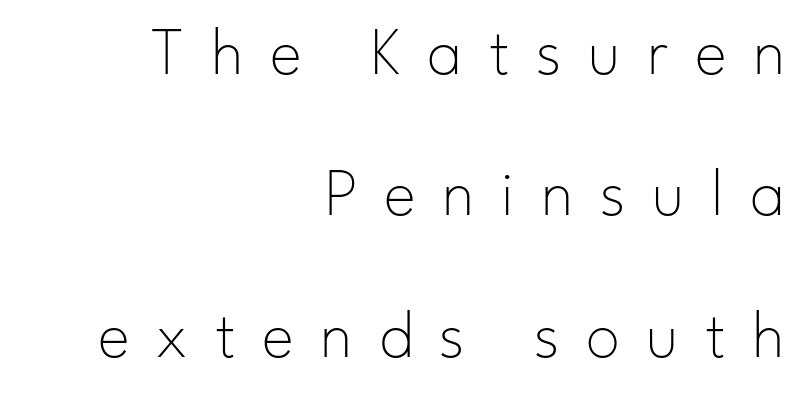
The image shows 68 px thin sans-serif type, upright; set right-aligned, loose line spacing (2.08x), unusually wide letter spacing (+0.39 em), not underlined; low stroke contrast and a small x-height.
